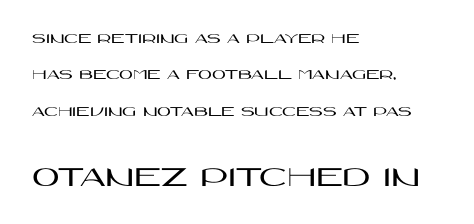
The image shows 30 px wide sans-serif type, upright; set left-aligned, loose line spacing (2.42x), normal letter spacing, not underlined; the second (bottom) block is 2.0x larger; high stroke contrast and a large x-height.
